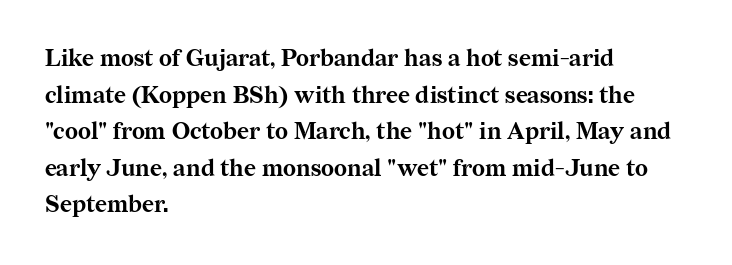
{"italic": "no", "bold": "yes", "underline": "no", "align": "left", "line_spacing": "normal", "line_spacing_ratio": 1.59, "letter_spacing": "normal", "letter_spacing_em": 0.0, "glyph_px": 23}
